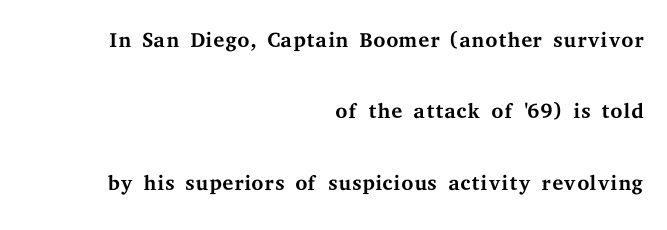
{"serif": "yes", "italic": "no", "bold": "no", "weight": "regular", "width": "wide", "stroke_contrast": "medium", "x_height": "medium", "monospaced": "no", "underline": "no", "align": "right", "line_spacing": "loose", "line_spacing_ratio": 2.3, "letter_spacing": "normal", "letter_spacing_em": 0.0, "glyph_px": 31}
